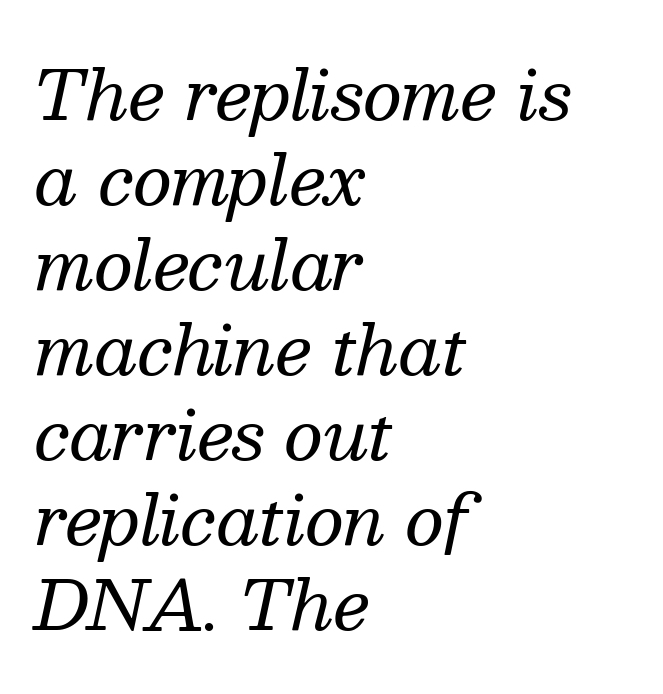
{"serif": "yes", "italic": "yes", "lean": "right", "slant_degrees": 13, "bold": "no", "weight": "regular", "width": "normal", "stroke_contrast": "medium", "x_height": "medium", "monospaced": "no", "underline": "no", "align": "left", "line_spacing": "normal", "line_spacing_ratio": 1.25, "letter_spacing": "normal", "letter_spacing_em": 0.0, "glyph_px": 68}
